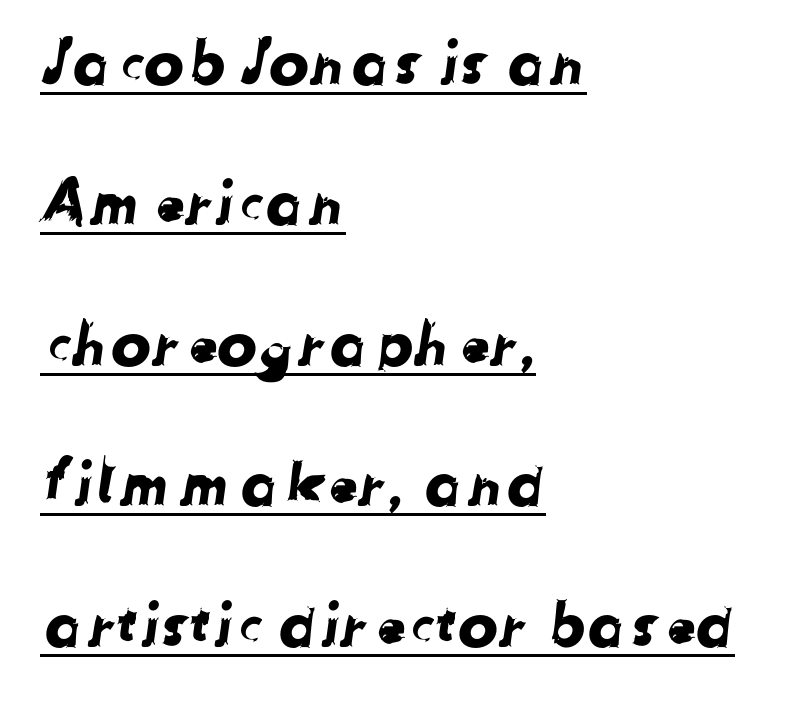
{"serif": "no", "width": "normal", "stroke_contrast": "low", "x_height": "medium", "monospaced": "no", "underline": "yes", "align": "left", "line_spacing": "loose", "line_spacing_ratio": 2.34, "letter_spacing": "normal", "letter_spacing_em": 0.0, "glyph_px": 60}
